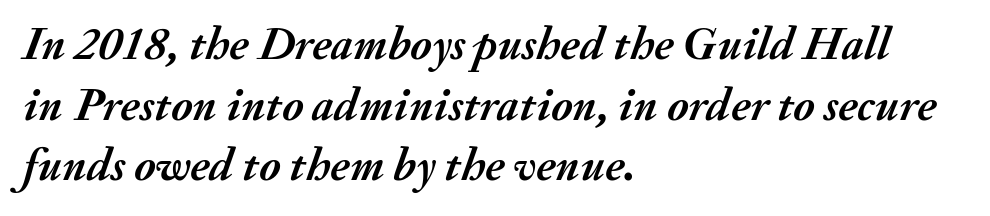
Q: Is the text bold? A: Yes.
Q: Is the text italic (slanted)? A: Yes, it leans right by about 20 degrees.
Q: Is the text underlined? A: No.
Q: How is the paragraph aligned? A: Left-aligned.
Q: Is the spacing between letters normal or unusually wide? A: Normal.
Q: Is the spacing between lines tight, normal or loose? A: Normal.
Q: Width (condensed, normal, or wide)? A: Normal.
Q: Stroke contrast? A: Medium.
Q: x-height? A: Small.
Q: Monospaced? A: No.
